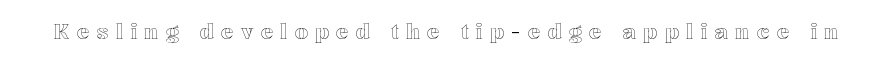
A bare baseline throughout the passage. Is the letter spacing exaggerated? Yes — the characters are pushed far apart. Does the lettering tilt? It doesn't — this is upright.
